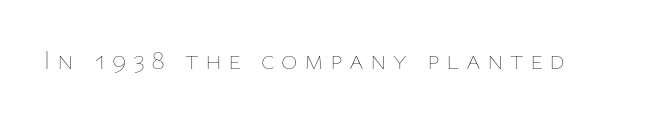
{"italic": "no", "bold": "no", "weight": "thin", "width": "normal", "stroke_contrast": "low", "x_height": "medium", "monospaced": "no", "underline": "no", "letter_spacing": "wide", "letter_spacing_em": 0.23, "glyph_px": 28}
